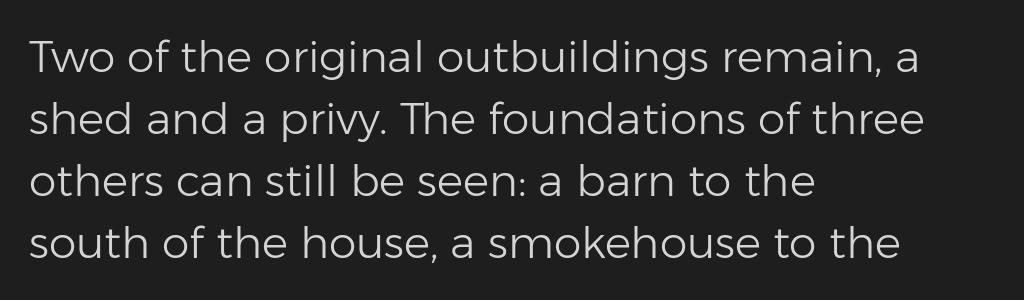
{"serif": "no", "italic": "no", "bold": "no", "weight": "light", "width": "normal", "stroke_contrast": "low", "x_height": "medium", "monospaced": "no", "underline": "no", "align": "left", "line_spacing": "normal", "line_spacing_ratio": 1.41, "letter_spacing": "normal", "letter_spacing_em": 0.0, "glyph_px": 44}
